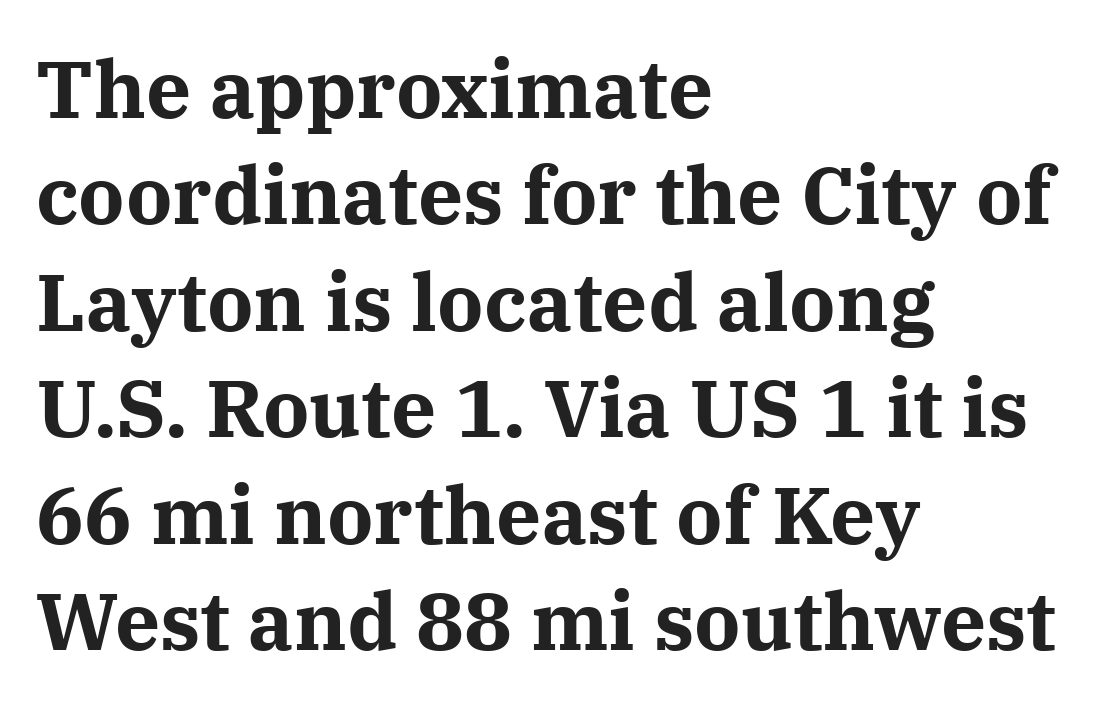
The image shows 80 px bold serif type, upright; set left-aligned, normal line spacing (1.33x), normal letter spacing, not underlined; medium stroke contrast and a medium x-height.
